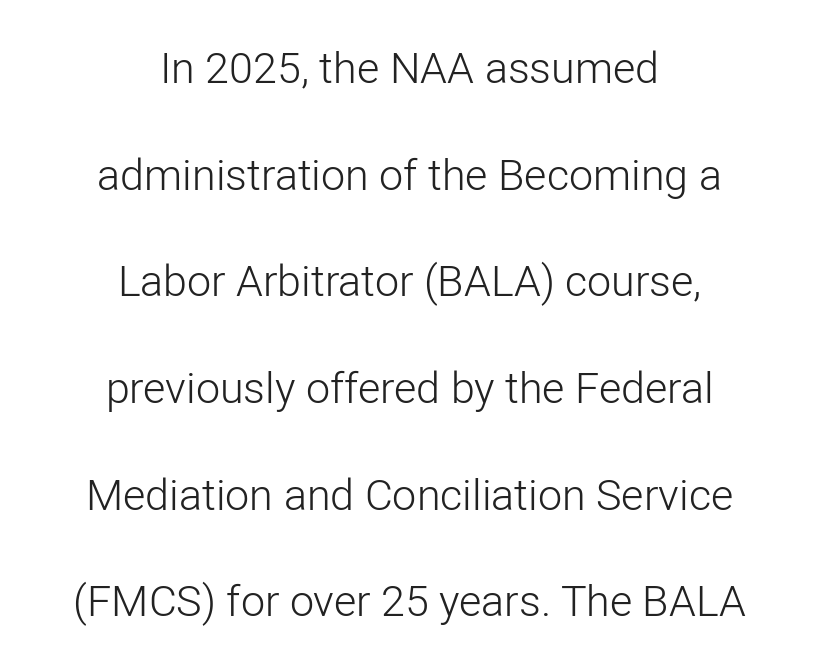
Q: Is the text bold? A: No.
Q: Is the text italic (slanted)? A: No, it is upright.
Q: Is the typeface a serif or a sans-serif typeface? A: Sans-serif.
Q: Is the text underlined? A: No.
Q: How is the paragraph aligned? A: Centered.
Q: Is the spacing between letters normal or unusually wide? A: Normal.
Q: Is the spacing between lines tight, normal or loose? A: Loose.
Q: Width (condensed, normal, or wide)? A: Normal.
Q: Stroke contrast? A: Low.
Q: x-height? A: Medium.
Q: Monospaced? A: No.
